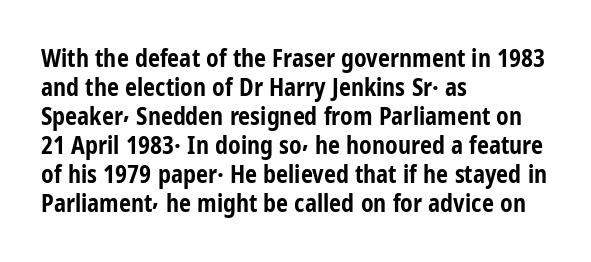
{"italic": "no", "bold": "yes", "underline": "no", "align": "left", "line_spacing_ratio": 1.21, "letter_spacing": "normal", "letter_spacing_em": 0.0, "glyph_px": 24}
